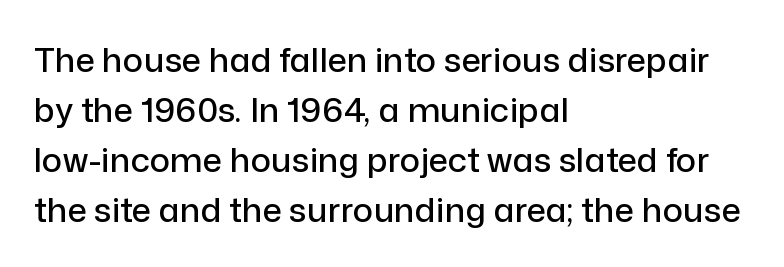
The image shows 34 px sans-serif type, upright; set left-aligned, normal line spacing (1.47x), normal letter spacing, not underlined; low stroke contrast and a medium x-height.
